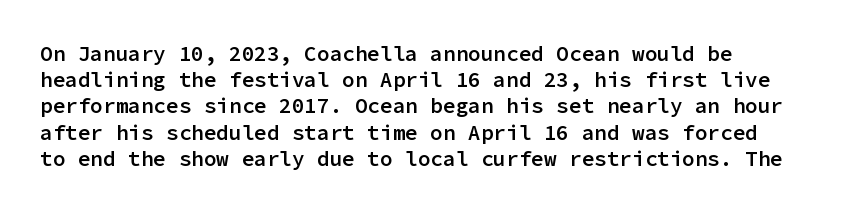
Just letters on the line, the space beneath them empty. Evenly set lines give the paragraph a standard silhouette. Compared with a centered layout, this one pins lines to the left instead. Letter spacing: default.
